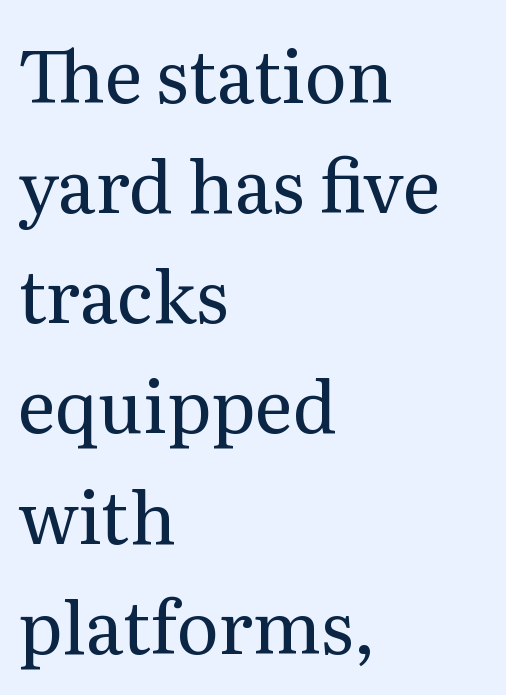
{"serif": "yes", "italic": "no", "bold": "no", "weight": "regular", "width": "normal", "stroke_contrast": "medium", "x_height": "medium", "monospaced": "no", "underline": "no", "align": "left", "line_spacing": "normal", "line_spacing_ratio": 1.53, "letter_spacing": "normal", "letter_spacing_em": 0.0, "glyph_px": 72}
